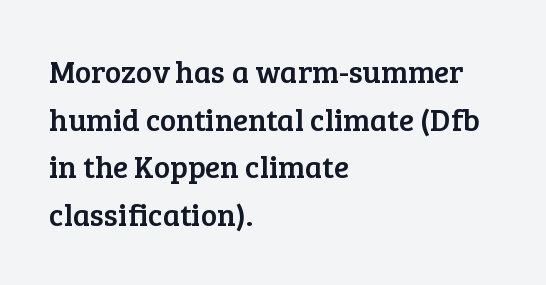
The image shows 31 px serif type, upright; set left-aligned, normal line spacing (1.54x), normal letter spacing, not underlined; low stroke contrast and a medium x-height.
